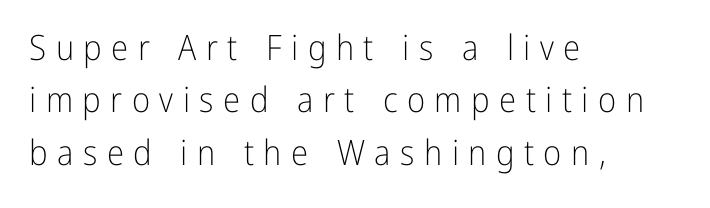
{"serif": "no", "italic": "no", "bold": "no", "weight": "light", "width": "condensed", "stroke_contrast": "low", "x_height": "medium", "monospaced": "no", "underline": "no", "align": "left", "line_spacing": "normal", "line_spacing_ratio": 1.5, "letter_spacing": "wide", "letter_spacing_em": 0.27, "glyph_px": 35}
